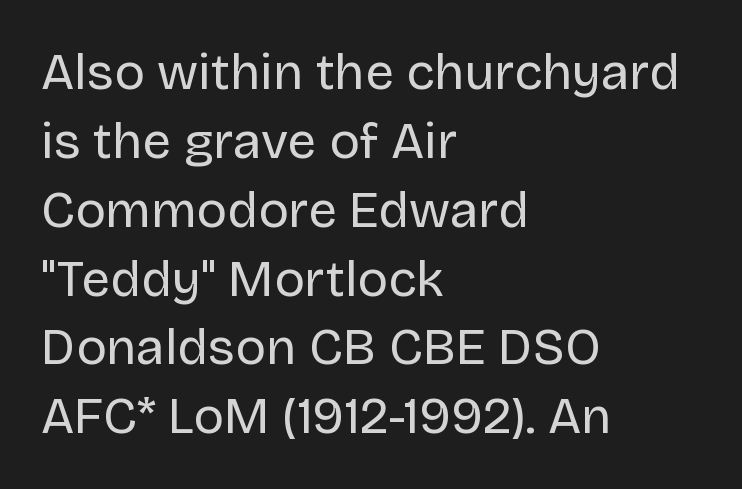
{"serif": "no", "italic": "no", "bold": "no", "weight": "regular", "width": "normal", "stroke_contrast": "low", "x_height": "large", "monospaced": "no", "underline": "no", "align": "left", "line_spacing": "normal", "line_spacing_ratio": 1.35, "letter_spacing": "normal", "letter_spacing_em": 0.0, "glyph_px": 51}
